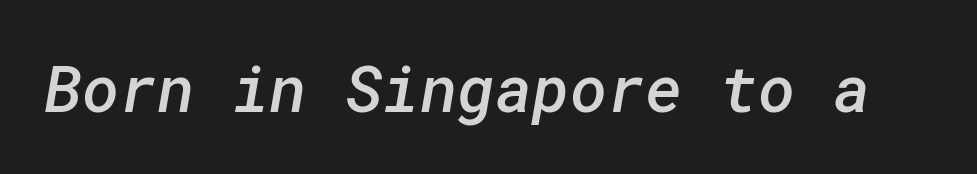
The image shows 64 px semibold sans-serif type; set normal letter spacing, not underlined; low stroke contrast and a medium x-height.
